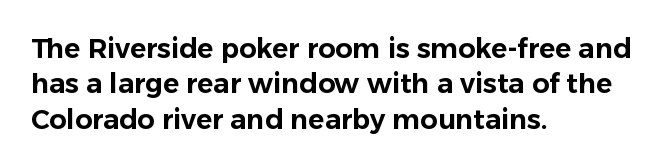
Q: Is the text italic (slanted)? A: No, it is upright.
Q: Is the text underlined? A: No.
Q: How is the paragraph aligned? A: Left-aligned.
Q: Is the spacing between letters normal or unusually wide? A: Normal.
Q: Is the spacing between lines tight, normal or loose? A: Normal.
